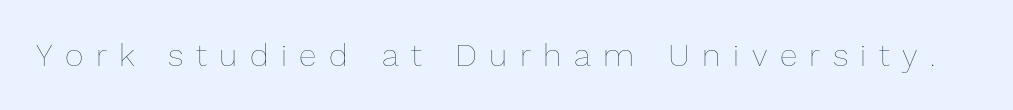
The space beneath each line is pristine and unruled. No heavy texture on the line: the type isn't bold. Do the characters align in a grid? No, the font is proportional. The tracking reads as deliberately expanded to a designer's eye. It's the straight-up-and-down kind of type.
